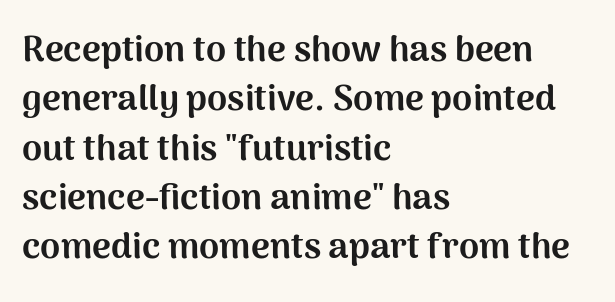
Q: Is the text bold? A: Yes.
Q: Is the text italic (slanted)? A: No, it is upright.
Q: Is the typeface a serif or a sans-serif typeface? A: Sans-serif.
Q: Is the text underlined? A: No.
Q: How is the paragraph aligned? A: Left-aligned.
Q: Is the spacing between letters normal or unusually wide? A: Normal.
Q: Is the spacing between lines tight, normal or loose? A: Normal.
Q: Width (condensed, normal, or wide)? A: Normal.
Q: Stroke contrast? A: Medium.
Q: x-height? A: Medium.
Q: Monospaced? A: No.
